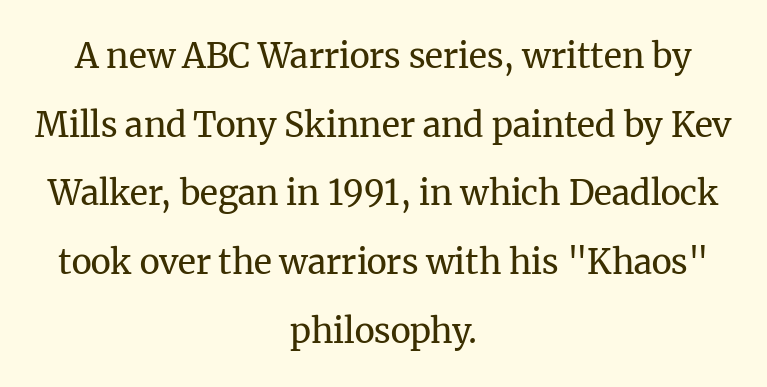
Q: Is the text bold? A: No.
Q: Is the text italic (slanted)? A: No, it is upright.
Q: Is the typeface a serif or a sans-serif typeface? A: Serif.
Q: Is the text underlined? A: No.
Q: How is the paragraph aligned? A: Centered.
Q: Is the spacing between letters normal or unusually wide? A: Normal.
Q: Is the spacing between lines tight, normal or loose? A: Loose.
Q: Width (condensed, normal, or wide)? A: Normal.
Q: Stroke contrast? A: Medium.
Q: x-height? A: Medium.
Q: Monospaced? A: No.
